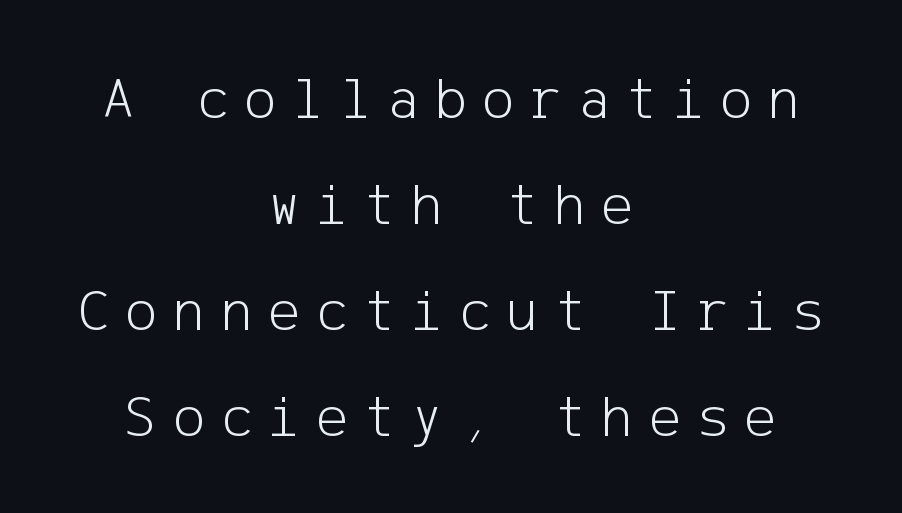
The image shows 61 px light sans-serif type, upright; set centered, line spacing 1.74x, unusually wide letter spacing (+0.25 em), not underlined; low stroke contrast and a medium x-height.
